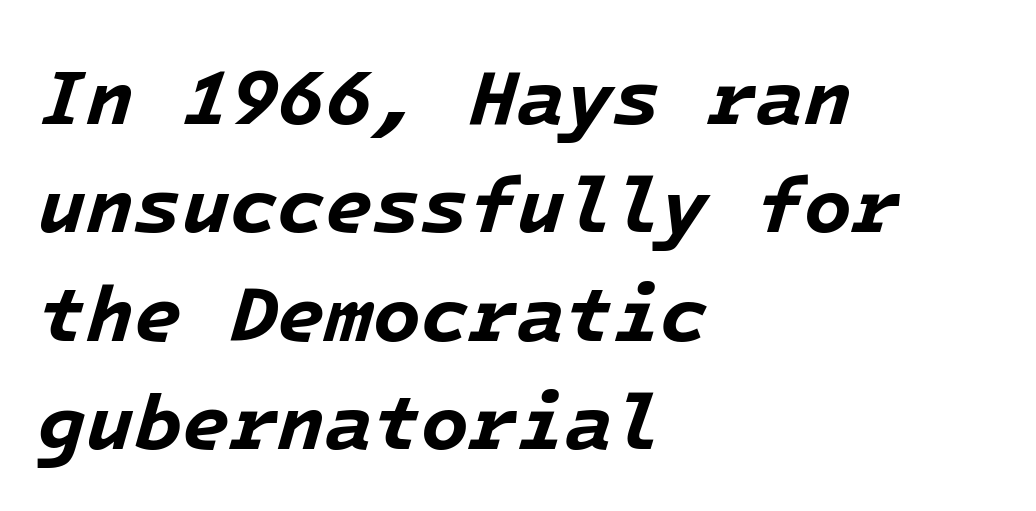
{"italic": "yes", "lean": "right", "slant_degrees": 16, "bold": "yes", "weight": "bold", "width": "normal", "stroke_contrast": "low", "x_height": "medium", "underline": "no", "align": "left", "line_spacing": "normal", "line_spacing_ratio": 1.39, "letter_spacing": "normal", "letter_spacing_em": 0.0, "glyph_px": 78}
